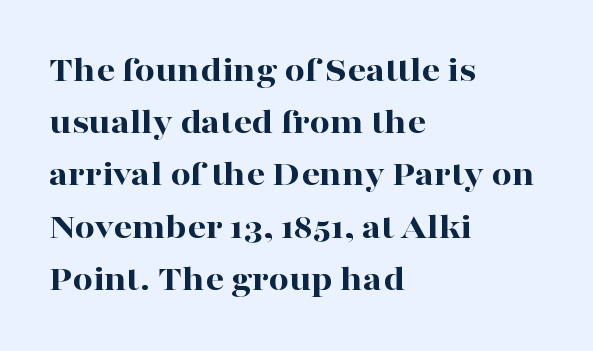
Q: Is the text bold? A: Yes.
Q: Is the text italic (slanted)? A: No, it is upright.
Q: Is the typeface a serif or a sans-serif typeface? A: Serif.
Q: Is the text underlined? A: No.
Q: How is the paragraph aligned? A: Left-aligned.
Q: Is the spacing between letters normal or unusually wide? A: Normal.
Q: Is the spacing between lines tight, normal or loose? A: Normal.
Q: Width (condensed, normal, or wide)? A: Wide.
Q: Stroke contrast? A: High.
Q: x-height? A: Medium.
Q: Monospaced? A: No.
